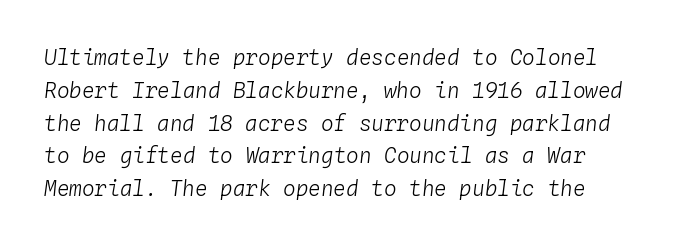
Q: Is the text bold? A: No.
Q: Is the text italic (slanted)? A: Yes, it leans right by about 4 degrees.
Q: Is the text underlined? A: No.
Q: How is the paragraph aligned? A: Left-aligned.
Q: Is the spacing between letters normal or unusually wide? A: Normal.
Q: Is the spacing between lines tight, normal or loose? A: Normal.
